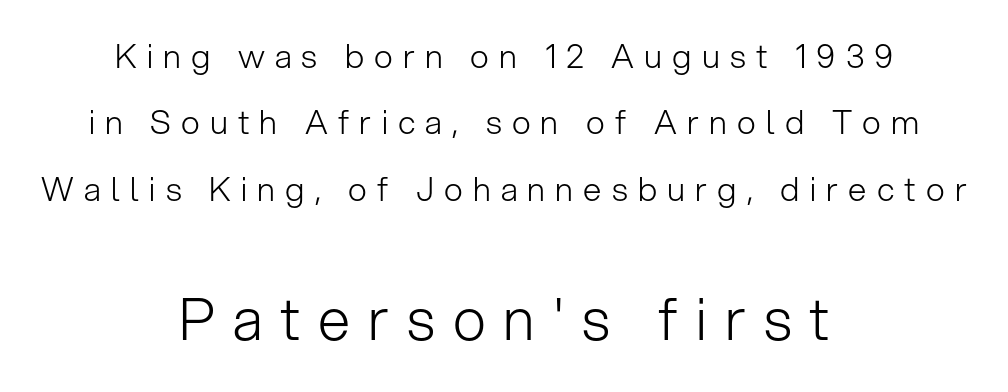
Q: Is the text bold? A: No.
Q: Is the text italic (slanted)? A: No, it is upright.
Q: Is the typeface a serif or a sans-serif typeface? A: Sans-serif.
Q: Is the text underlined? A: No.
Q: How is the paragraph aligned? A: Centered.
Q: Is the spacing between letters normal or unusually wide? A: Unusually wide.
Q: Is the spacing between lines tight, normal or loose? A: Loose.
Q: Which block of text is set in a larger size, the first (top) or the second (bottom)? A: The second (bottom) one.
Q: Width (condensed, normal, or wide)? A: Normal.
Q: Stroke contrast? A: Low.
Q: x-height? A: Medium.
Q: Monospaced? A: No.
